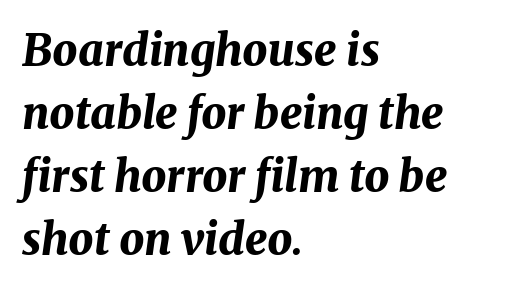
{"italic": "yes", "lean": "right", "slant_degrees": 8, "bold": "yes", "weight": "bold", "width": "normal", "stroke_contrast": "medium", "x_height": "medium", "monospaced": "no", "underline": "no", "align": "left", "line_spacing": "normal", "line_spacing_ratio": 1.43, "letter_spacing": "normal", "letter_spacing_em": 0.0, "glyph_px": 44}
